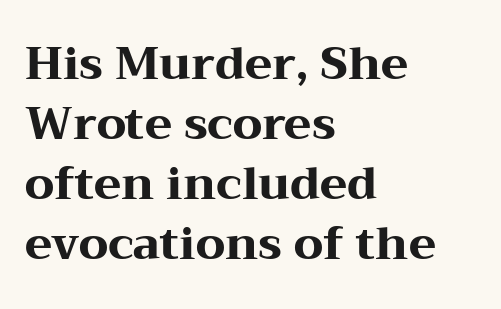
Q: Is the text bold? A: Yes.
Q: Is the text italic (slanted)? A: No, it is upright.
Q: Is the typeface a serif or a sans-serif typeface? A: Serif.
Q: Is the text underlined? A: No.
Q: How is the paragraph aligned? A: Left-aligned.
Q: Is the spacing between letters normal or unusually wide? A: Normal.
Q: Is the spacing between lines tight, normal or loose? A: Normal.
Q: Width (condensed, normal, or wide)? A: Wide.
Q: Stroke contrast? A: Medium.
Q: x-height? A: Medium.
Q: Monospaced? A: No.
